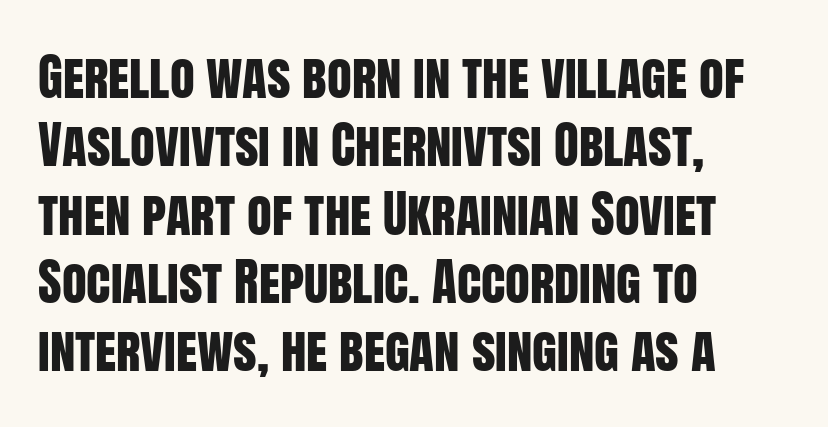
The image shows 51 px condensed sans-serif type, upright; set left-aligned, normal line spacing (1.34x), normal letter spacing, not underlined; low stroke contrast and a large x-height.
